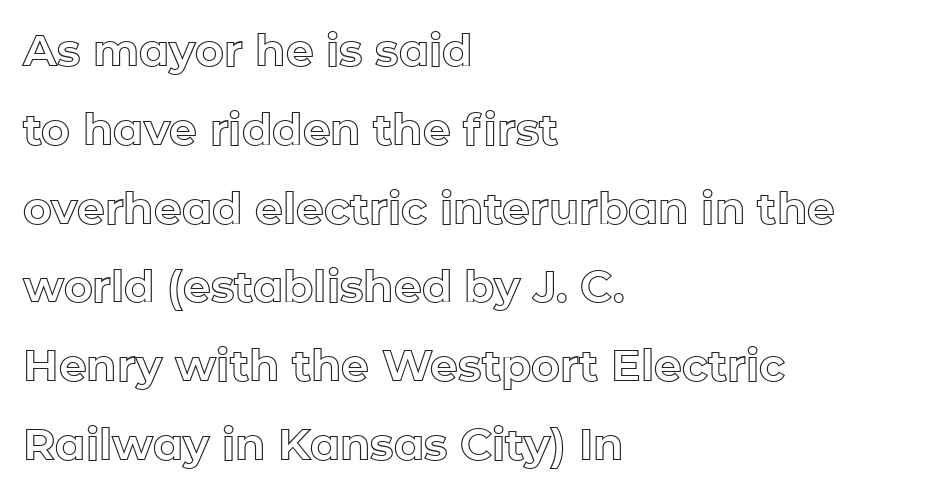
Here the designer chose a conventional face with non-uniform glyph widths. The rag falls on the right side of this text block. Quick note: underline off. Here the glyphs are tracked normally, forming tight word shapes.
